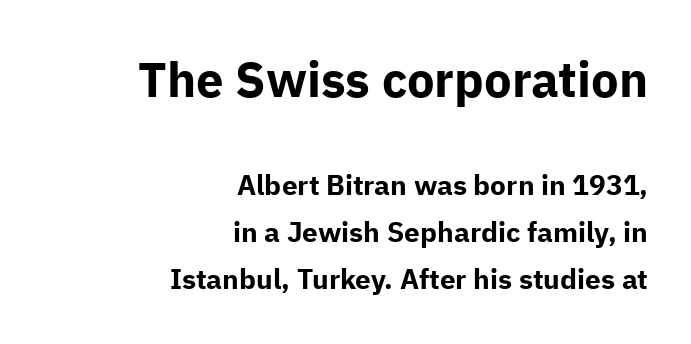
The image shows 49 px bold sans-serif type, upright; set right-aligned, normal line spacing (1.67x), normal letter spacing, not underlined; the first (top) block is 1.75x larger; low stroke contrast and a medium x-height.
